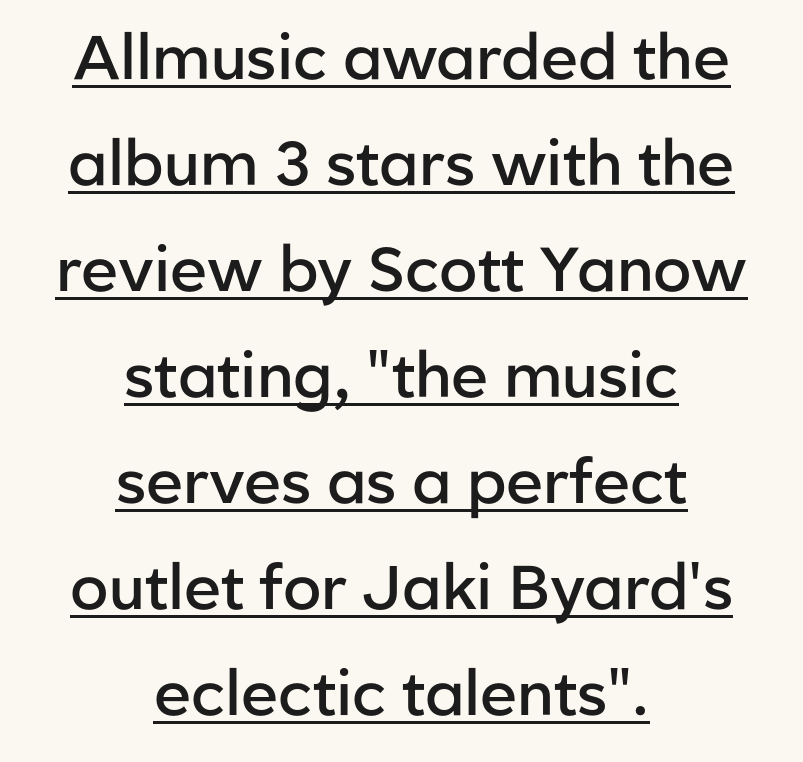
These lines are rendered in a variable-pitch font. Unlike a traditional serif, this face leaves its strokes unadorned. In terms of weight, the rendering is demibold, just under bold. The compositor balanced each line on the midline.
